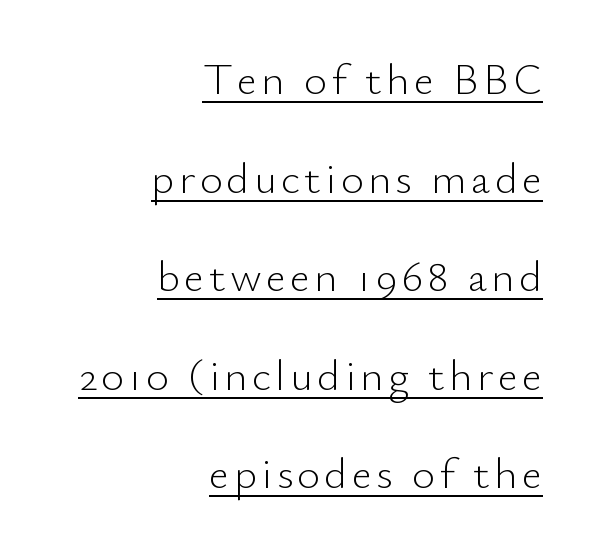
{"serif": "no", "italic": "no", "bold": "no", "weight": "light", "width": "normal", "stroke_contrast": "low", "x_height": "small", "monospaced": "no", "underline": "yes", "align": "right", "line_spacing": "loose", "line_spacing_ratio": 2.24, "glyph_px": 44}
